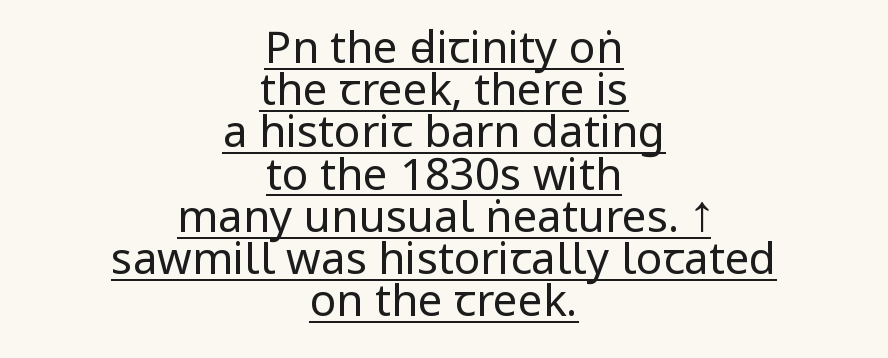
Q: Is the text bold? A: No.
Q: Is the text italic (slanted)? A: No, it is upright.
Q: Is the typeface a serif or a sans-serif typeface? A: Sans-serif.
Q: Is the text underlined? A: Yes.
Q: How is the paragraph aligned? A: Centered.
Q: Is the spacing between letters normal or unusually wide? A: Normal.
Q: Is the spacing between lines tight, normal or loose? A: Tight.
Q: Width (condensed, normal, or wide)? A: Condensed.
Q: Stroke contrast? A: Low.
Q: x-height? A: Large.
Q: Monospaced? A: No.
